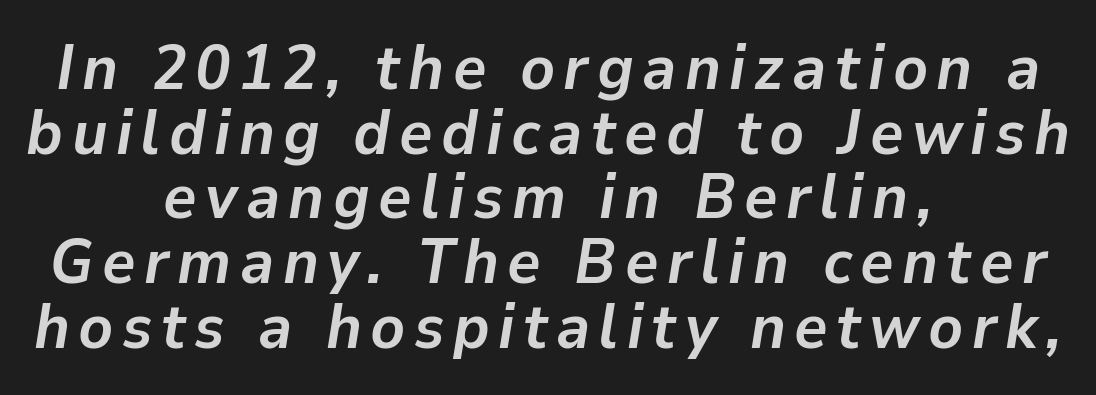
The image shows 64 px semibold type, italic (leaning right); set centered, tight line spacing (1.01x), not underlined; low stroke contrast and a medium x-height.
